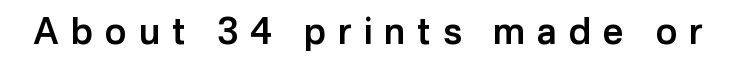
The image shows 36 px semibold sans-serif type, upright; set unusually wide letter spacing (+0.33 em), not underlined; low stroke contrast and a medium x-height.
